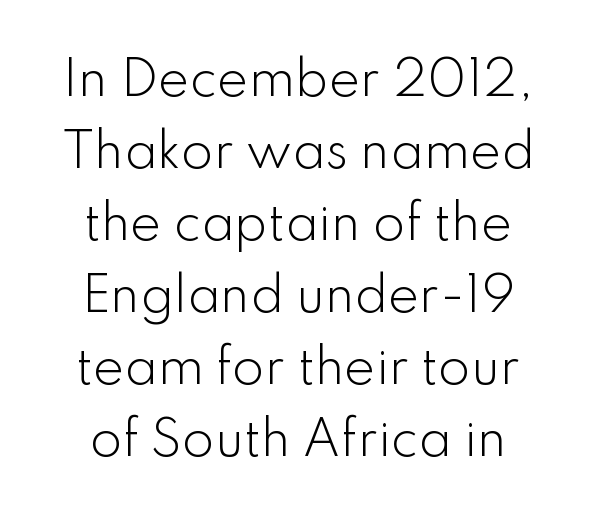
Weight: regular or lighter. The zone under the glyphs is completely vacant. Varying glyph widths throughout — classic text-font behaviour. The passage shown stacks its lines at a standard gap.
